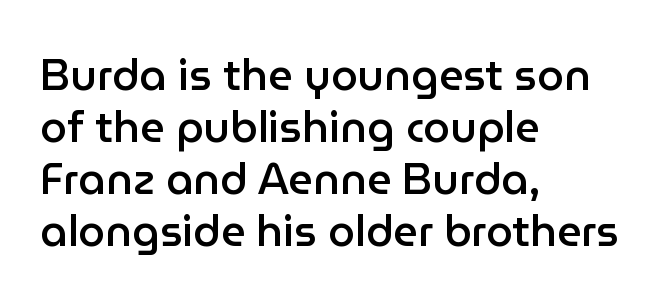
The space directly below the letters is spotless. Leftover space on each line is placed entirely after the last word. No extra tracking has been applied to these lines. Heft: intermediate — a semibold.
